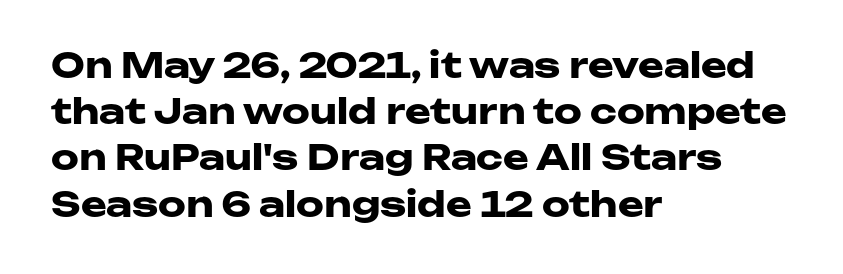
{"serif": "no", "italic": "no", "bold": "yes", "weight": "heavy", "width": "wide", "stroke_contrast": "low", "x_height": "medium", "monospaced": "no", "underline": "no", "align": "left", "line_spacing": "normal", "line_spacing_ratio": 1.32, "letter_spacing": "normal", "letter_spacing_em": 0.0, "glyph_px": 35}
